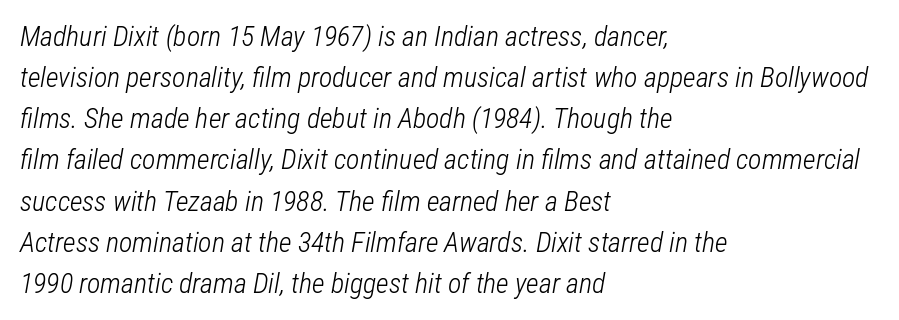
Evenly set lines give the paragraph a standard silhouette. The axis of the letterforms is tilted away from vertical. Typeset ragged right — the left edge is the straight one. The rendering keeps characters at their native spacing.
